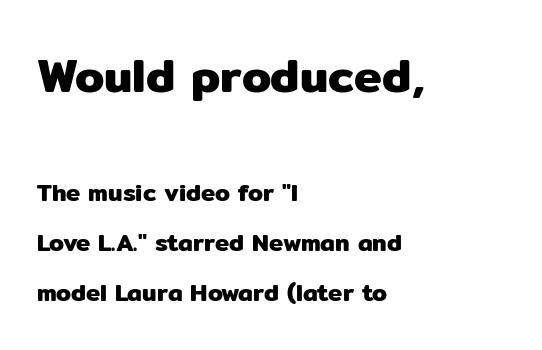
Q: Is the text italic (slanted)? A: No, it is upright.
Q: Is the typeface a serif or a sans-serif typeface? A: Sans-serif.
Q: Is the text underlined? A: No.
Q: How is the paragraph aligned? A: Left-aligned.
Q: Is the spacing between letters normal or unusually wide? A: Normal.
Q: Is the spacing between lines tight, normal or loose? A: Loose.
Q: Which block of text is set in a larger size, the first (top) or the second (bottom)? A: The first (top) one.
Q: Width (condensed, normal, or wide)? A: Normal.
Q: Stroke contrast? A: Low.
Q: x-height? A: Medium.
Q: Monospaced? A: No.
